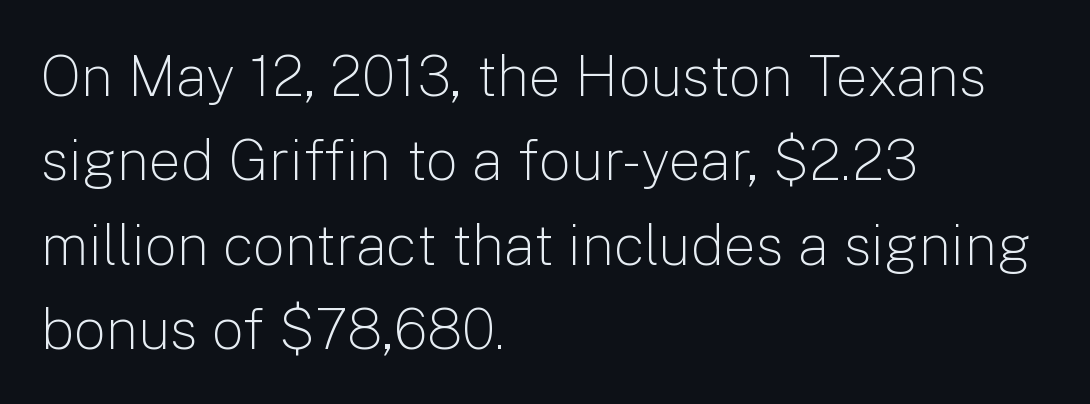
These lines sit exactly where default settings would place them. The glyphs in this specimen are sans serif. Every row of glyphs begins at an identical x-position on the left. Nothing heavy about these letters — not bold at all. Does the lettering tilt? It doesn't — this is upright. Proportional: the letters do not fall into vertical columns.
